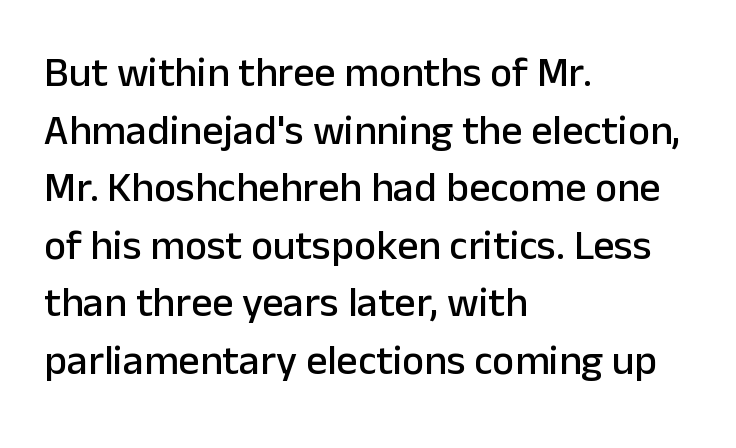
The image shows 42 px sans-serif type, upright; set left-aligned, normal line spacing (1.37x), normal letter spacing, not underlined; low stroke contrast and a medium x-height.
